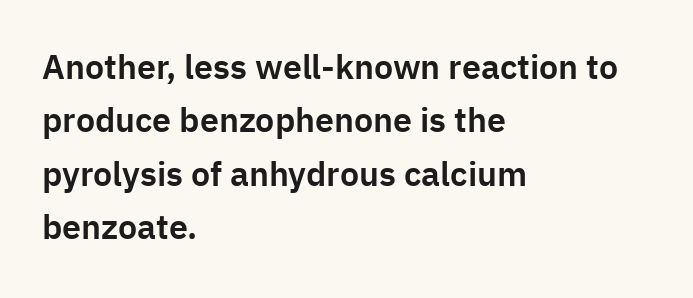
{"serif": "no", "italic": "no", "width": "normal", "stroke_contrast": "low", "x_height": "medium", "monospaced": "no", "underline": "no", "align": "left", "line_spacing": "normal", "line_spacing_ratio": 1.57, "letter_spacing": "normal", "letter_spacing_em": 0.0, "glyph_px": 34}
